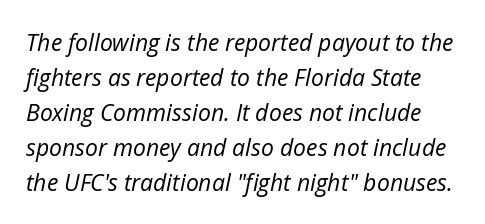
{"italic": "yes", "lean": "right", "slant_degrees": 12, "bold": "no", "underline": "no", "line_spacing": "normal", "line_spacing_ratio": 1.52, "letter_spacing": "normal", "letter_spacing_em": 0.0, "glyph_px": 23}
